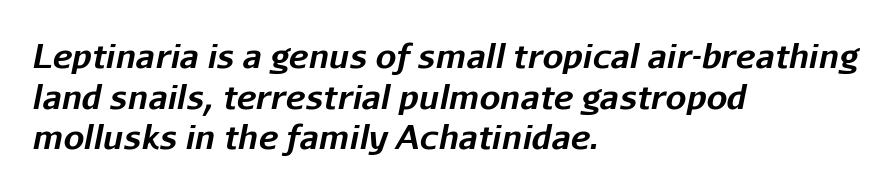
{"italic": "yes", "lean": "right", "slant_degrees": 11, "bold": "yes", "weight": "bold", "width": "normal", "stroke_contrast": "low", "x_height": "medium", "monospaced": "no", "underline": "no", "align": "left", "line_spacing_ratio": 1.23, "letter_spacing": "normal", "letter_spacing_em": 0.0, "glyph_px": 33}
